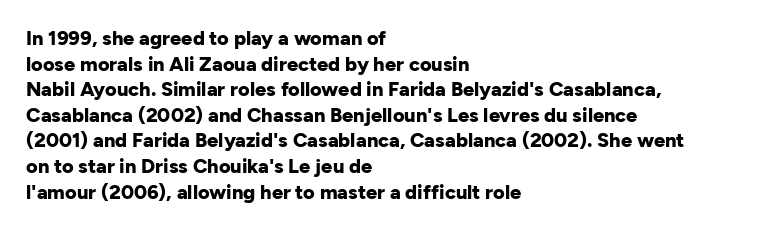
{"italic": "no", "bold": "yes", "underline": "no", "align": "left", "line_spacing": "normal", "line_spacing_ratio": 1.28, "letter_spacing": "normal", "letter_spacing_em": 0.0, "glyph_px": 20}
